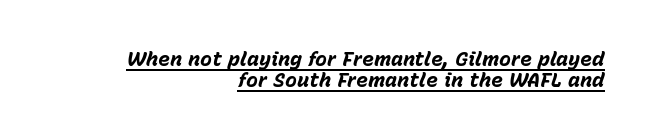
{"italic": "yes", "lean": "right", "slant_degrees": 15, "bold": "yes", "underline": "yes", "align": "right", "line_spacing": "tight", "line_spacing_ratio": 1.04, "letter_spacing": "normal", "letter_spacing_em": 0.0, "glyph_px": 20}
